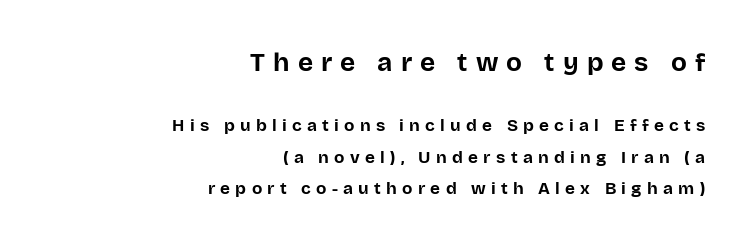
The image shows 26 px bold type, upright; set right-aligned, line spacing 1.86x, unusually wide letter spacing (+0.31 em), not underlined; the first (top) block is 1.53x larger.
